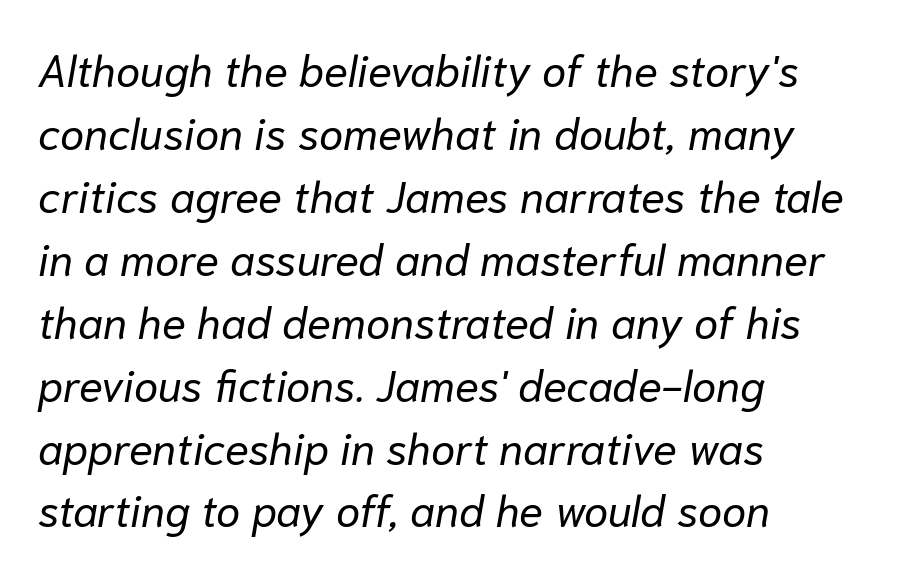
The rendering anchors every line to the left-hand side. Glyph-to-glyph distance matches everyday printed text. Every character sits at an angle, as italics do. Letters rest on an invisible, unmarked baseline. The passage shown is typed in a proportional face where columns would drift. No letter is thick-stroked: the sample isn't bold.
